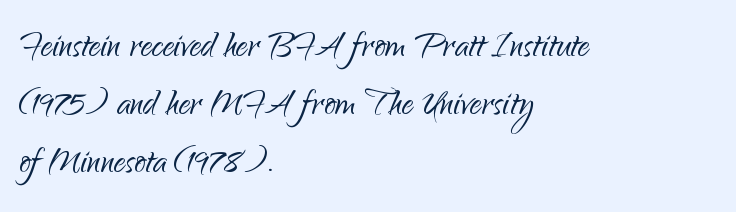
{"serif": "no", "bold": "no", "weight": "light", "width": "normal", "stroke_contrast": "low", "x_height": "small", "monospaced": "no", "underline": "no", "align": "left", "line_spacing": "normal", "line_spacing_ratio": 1.26, "letter_spacing": "normal", "letter_spacing_em": 0.0, "glyph_px": 46}
